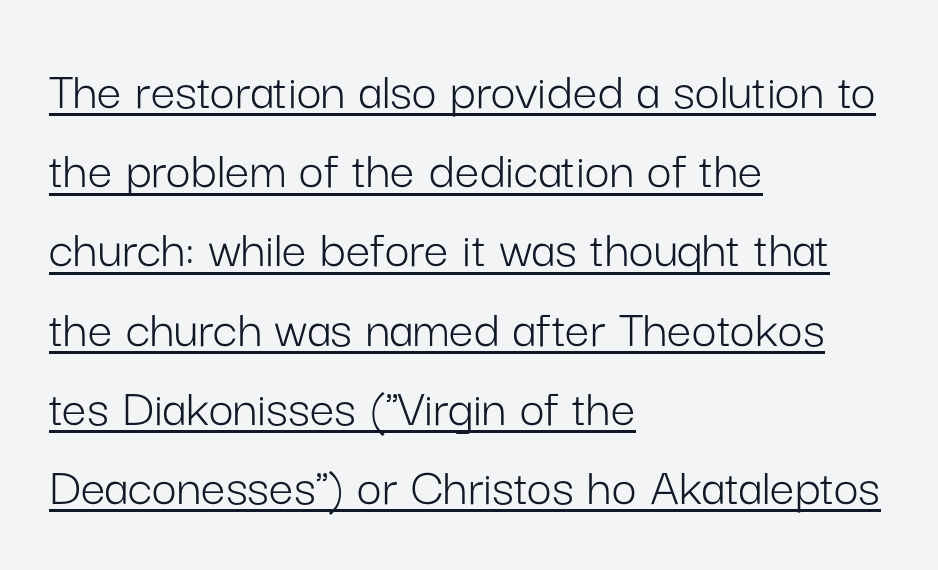
No extra tracking has been applied to these lines. A roman cut, with each character standing at attention. This is not heavy type; no bold has been used. The string is rendered with underlining switched on.
